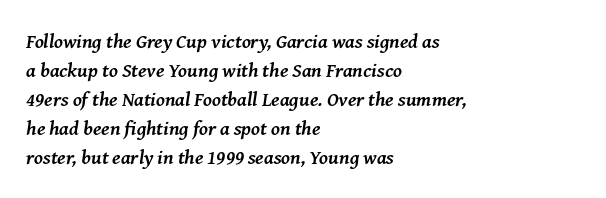
Q: Is the text bold? A: Yes.
Q: Is the text italic (slanted)? A: Yes, it leans right by about 8 degrees.
Q: Is the text underlined? A: No.
Q: How is the paragraph aligned? A: Left-aligned.
Q: Is the spacing between letters normal or unusually wide? A: Normal.
Q: Is the spacing between lines tight, normal or loose? A: Normal.
